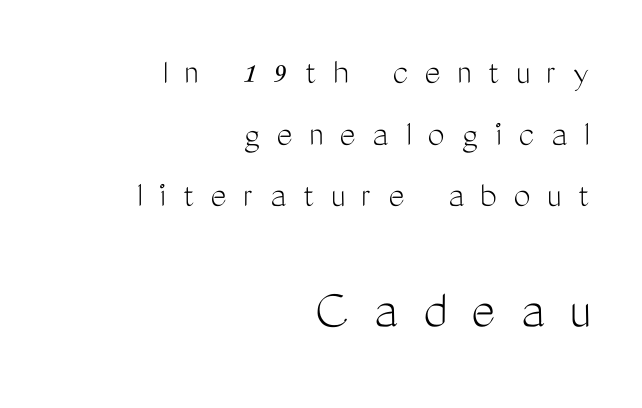
The words here are not underlined. Stroke terminals: plain, sans-serif. Each letter keeps its own natural width here, so spacing adapts to shape. Bold? No — there's no thickening of the strokes. Ordinary non-slanted type is in use.
